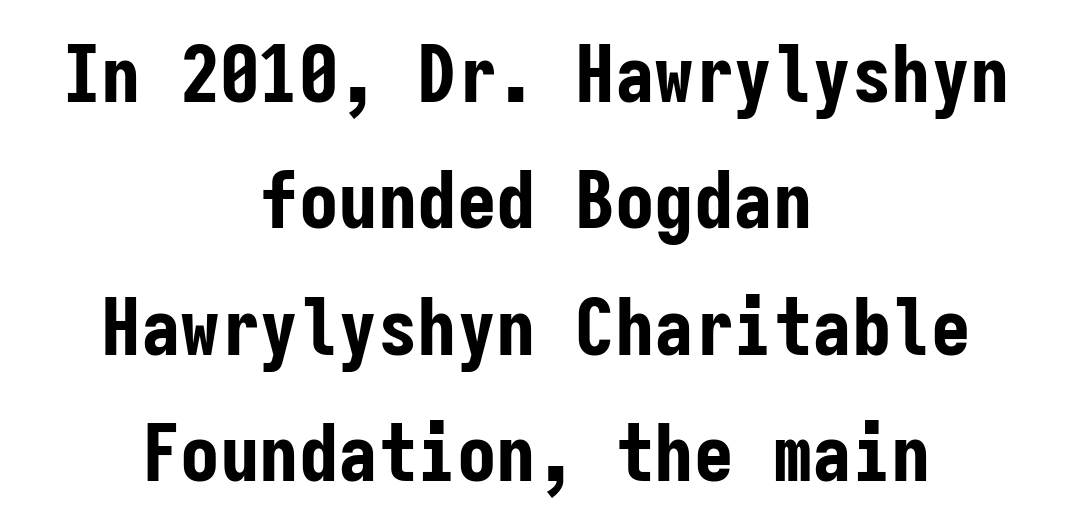
Q: Is the text bold? A: Yes.
Q: Is the text italic (slanted)? A: No, it is upright.
Q: Is the typeface a serif or a sans-serif typeface? A: Sans-serif.
Q: Is the text underlined? A: No.
Q: How is the paragraph aligned? A: Centered.
Q: Is the spacing between letters normal or unusually wide? A: Normal.
Q: Is the spacing between lines tight, normal or loose? A: Normal.
Q: Width (condensed, normal, or wide)? A: Condensed.
Q: Stroke contrast? A: Low.
Q: x-height? A: Medium.
Q: Monospaced? A: Yes.
